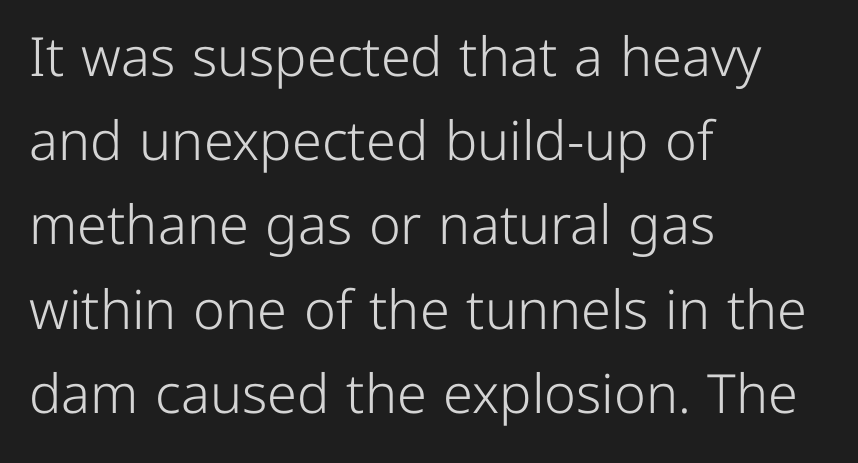
{"serif": "no", "italic": "no", "bold": "no", "weight": "light", "width": "normal", "stroke_contrast": "low", "x_height": "medium", "monospaced": "no", "underline": "no", "align": "left", "line_spacing": "normal", "line_spacing_ratio": 1.56, "letter_spacing": "normal", "letter_spacing_em": 0.0, "glyph_px": 54}
